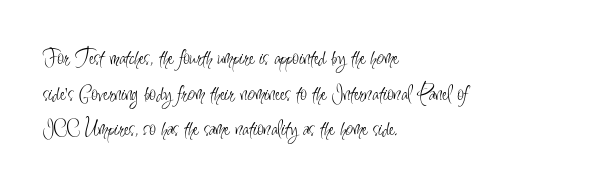
Q: Is the text bold? A: No.
Q: Is the text underlined? A: No.
Q: How is the paragraph aligned? A: Left-aligned.
Q: Is the spacing between letters normal or unusually wide? A: Normal.
Q: Is the spacing between lines tight, normal or loose? A: Normal.
